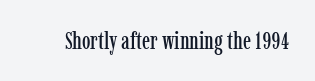
{"italic": "no", "underline": "no", "letter_spacing": "normal", "letter_spacing_em": 0.0, "glyph_px": 24}
